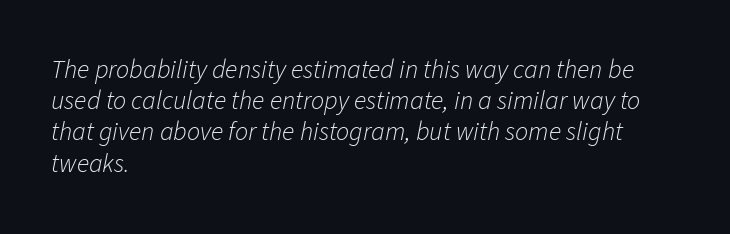
A classic flush-left, rag-right setting is used for this passage. Is the type slanted? Yes — the strokes lean at a clear angle. Stem width sits at or under what a default text font uses. Only glyphs here, with clear space below each row.
